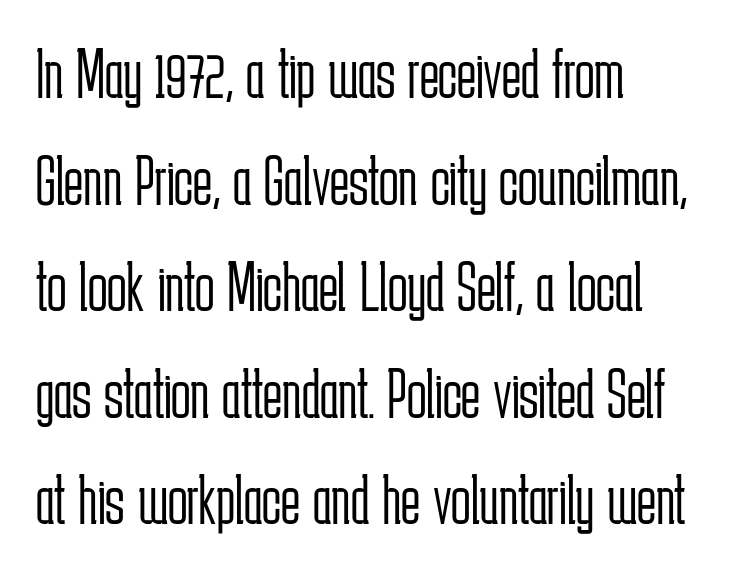
These lines are rendered in a variable-pitch font. Line spacing here is normal. The font family rendered here belongs to the sans-serif group. Descender tails drop into unmarked territory. Each word holds together tightly as a unit, with standard inter-letter gaps.
